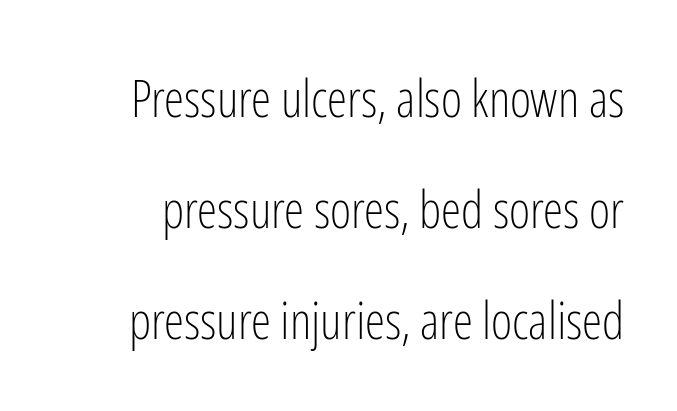
Q: Is the text bold? A: No.
Q: Is the text italic (slanted)? A: No, it is upright.
Q: Is the typeface a serif or a sans-serif typeface? A: Sans-serif.
Q: Is the text underlined? A: No.
Q: Is the spacing between letters normal or unusually wide? A: Normal.
Q: Is the spacing between lines tight, normal or loose? A: Loose.
Q: Width (condensed, normal, or wide)? A: Condensed.
Q: Stroke contrast? A: Low.
Q: x-height? A: Medium.
Q: Monospaced? A: No.
